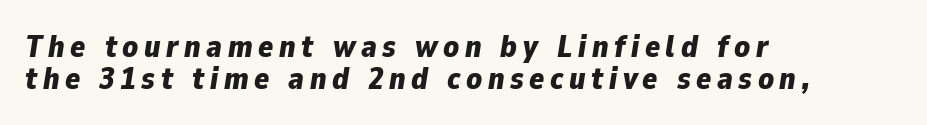
The image shows 31 px bold type, italic (leaning right); set left-aligned, tight line spacing (1.02x), not underlined; low stroke contrast and a medium x-height.
